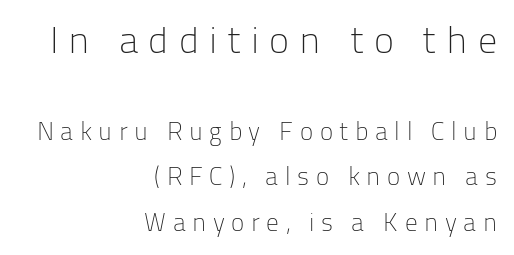
Typesetter's note — upper block bumped up in size, lower block left smaller. A typesetter would mark this as roman, not italic. Decoration check: the copy has no underline. The setting favours the right margin, as signatures and pull-quotes sometimes do.
